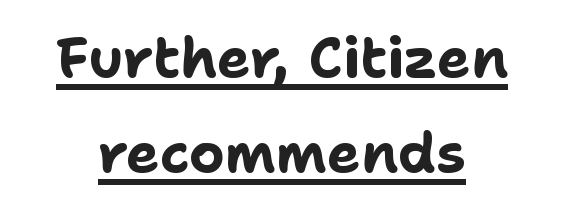
Q: Is the text bold? A: Yes.
Q: Is the text italic (slanted)? A: No, it is upright.
Q: Is the typeface a serif or a sans-serif typeface? A: Sans-serif.
Q: Is the text underlined? A: Yes.
Q: Is the spacing between letters normal or unusually wide? A: Normal.
Q: Is the spacing between lines tight, normal or loose? A: Normal.
Q: Width (condensed, normal, or wide)? A: Normal.
Q: Stroke contrast? A: Low.
Q: x-height? A: Medium.
Q: Monospaced? A: No.
